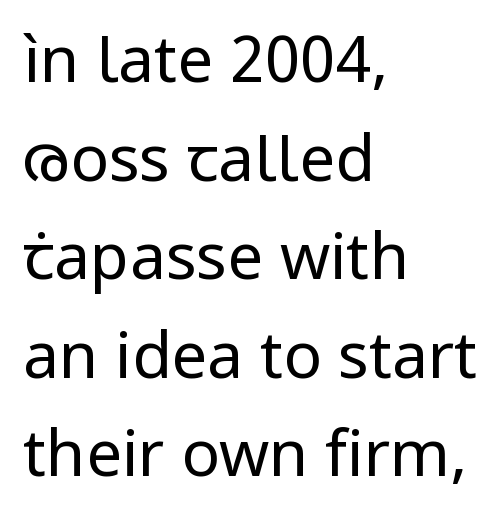
{"serif": "no", "italic": "no", "bold": "no", "weight": "regular", "width": "normal", "stroke_contrast": "low", "x_height": "medium", "monospaced": "no", "underline": "no", "align": "left", "line_spacing": "normal", "line_spacing_ratio": 1.54, "letter_spacing": "normal", "letter_spacing_em": 0.0, "glyph_px": 64}
